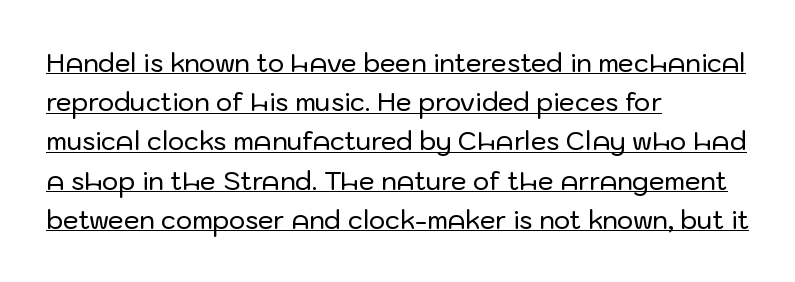
The image shows 25 px text type, upright; set left-aligned, normal line spacing (1.57x), normal letter spacing, underlined.
